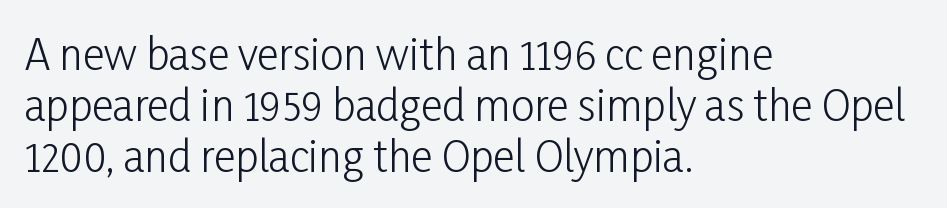
The letters stand straight up with perfectly vertical stems. Character widths vary here, with narrow letters taking less room than wide ones. Descender tails drop into unmarked territory. The paragraph has a hard left edge and a soft right edge. What kind of face is this? One without serifs — a sans.
